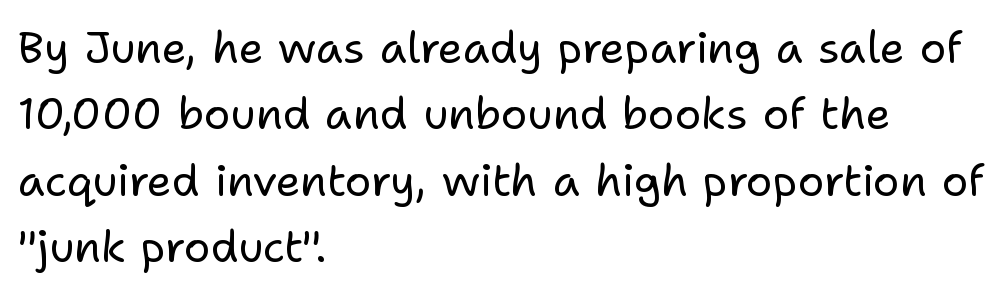
The image shows 44 px regular-weight sans-serif type, upright; set left-aligned, normal line spacing (1.51x), normal letter spacing, not underlined; low stroke contrast and a medium x-height.
